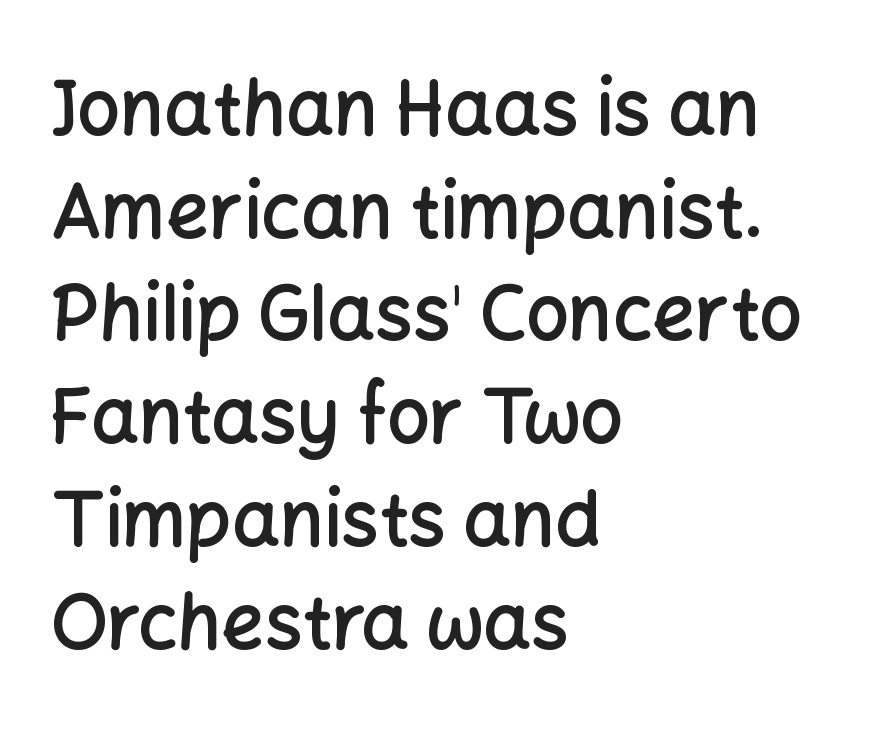
Q: Is the text bold? A: Semi-bold.
Q: Is the text italic (slanted)? A: No, it is upright.
Q: Is the typeface a serif or a sans-serif typeface? A: Sans-serif.
Q: Is the text underlined? A: No.
Q: How is the paragraph aligned? A: Left-aligned.
Q: Is the spacing between letters normal or unusually wide? A: Normal.
Q: Is the spacing between lines tight, normal or loose? A: Normal.
Q: Width (condensed, normal, or wide)? A: Normal.
Q: Stroke contrast? A: Low.
Q: x-height? A: Medium.
Q: Monospaced? A: No.
